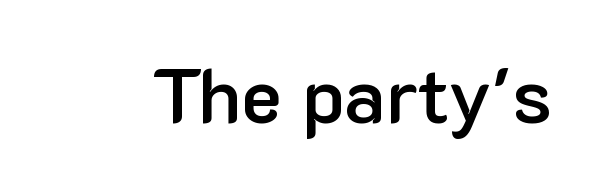
This is sans-serif lettering, the kind often seen on screens and signage. The passage shown is semibold, sitting just below true bold. Varying glyph widths throughout — classic text-font behaviour. Underline: absent.
